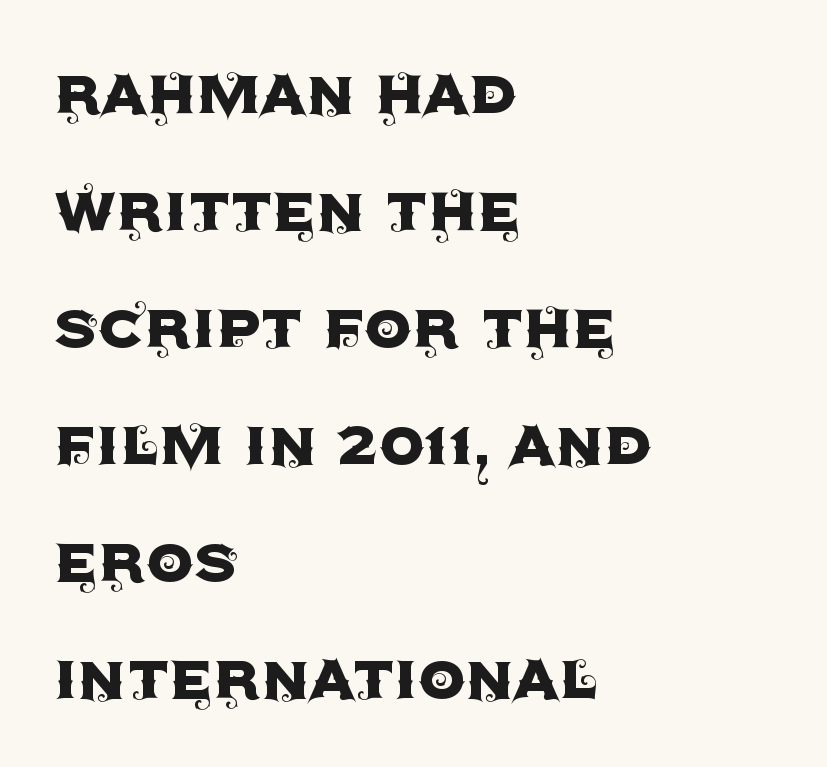
Q: Is the text italic (slanted)? A: No, it is upright.
Q: Is the typeface a serif or a sans-serif typeface? A: Sans-serif.
Q: Is the text underlined? A: No.
Q: How is the paragraph aligned? A: Left-aligned.
Q: Is the spacing between letters normal or unusually wide? A: Normal.
Q: Is the spacing between lines tight, normal or loose? A: Normal.
Q: Width (condensed, normal, or wide)? A: Normal.
Q: x-height? A: Large.
Q: Monospaced? A: No.
